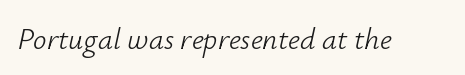
{"italic": "yes", "lean": "right", "slant_degrees": 12, "bold": "no", "weight": "light", "width": "normal", "stroke_contrast": "low", "x_height": "small", "monospaced": "no", "underline": "no", "letter_spacing": "normal", "letter_spacing_em": 0.0, "glyph_px": 30}
